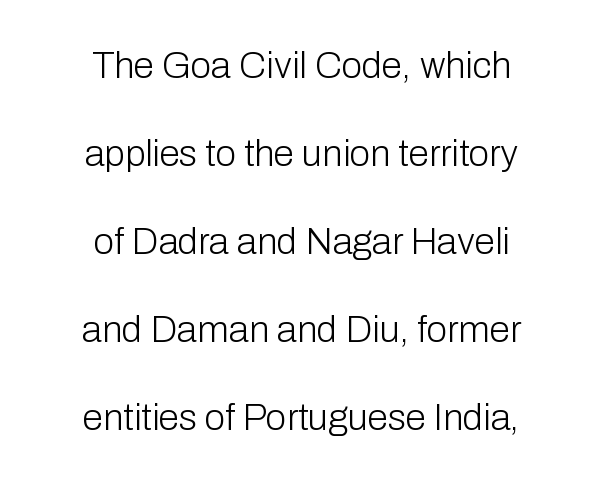
Q: Is the text bold? A: No.
Q: Is the text italic (slanted)? A: No, it is upright.
Q: Is the typeface a serif or a sans-serif typeface? A: Sans-serif.
Q: Is the text underlined? A: No.
Q: How is the paragraph aligned? A: Centered.
Q: Is the spacing between letters normal or unusually wide? A: Normal.
Q: Is the spacing between lines tight, normal or loose? A: Loose.
Q: Width (condensed, normal, or wide)? A: Normal.
Q: Stroke contrast? A: Low.
Q: x-height? A: Medium.
Q: Monospaced? A: No.
